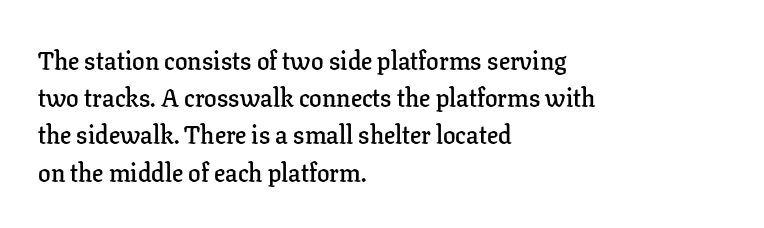
Normally led — the rows are evenly, conventionally spaced. Strokes here are thickened, but only to semibold level. Tracking value appears to be zero — textbook default spacing. A roman cut, with each character standing at attention. Teacher's note: observe the even left margin — that is flush-left alignment.
